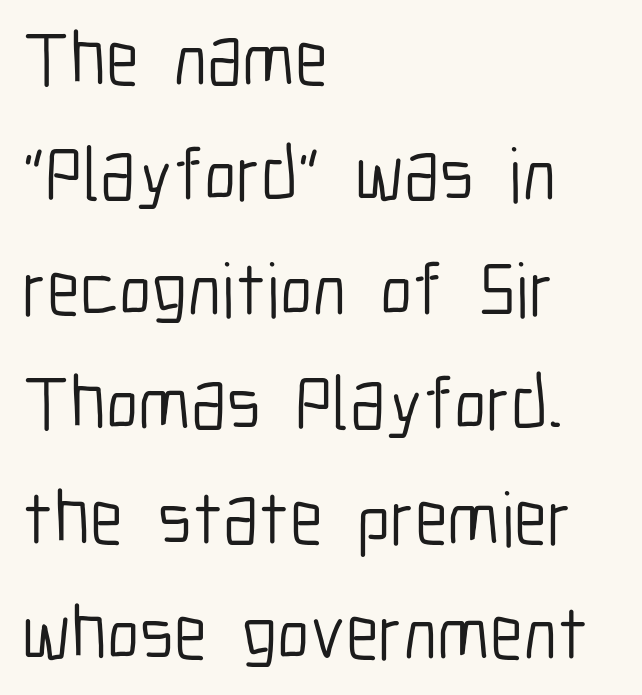
Stem width sits at or under what a default text font uses. Look at the tracking — it's just the regular setting, nothing added. Note the varied advance widths — an 'i' is clearly narrower than an 'm'. Quick note: interline space is typical. The space directly below the letters is spotless. The paragraph shown leans on its left margin.
